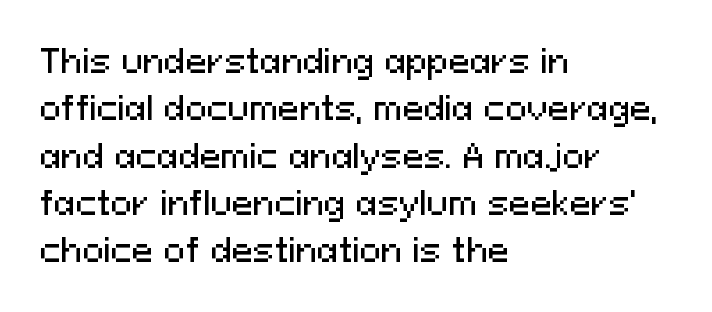
Q: Is the text italic (slanted)? A: No, it is upright.
Q: Is the typeface a serif or a sans-serif typeface? A: Sans-serif.
Q: Is the text underlined? A: No.
Q: How is the paragraph aligned? A: Left-aligned.
Q: Is the spacing between letters normal or unusually wide? A: Normal.
Q: Is the spacing between lines tight, normal or loose? A: Normal.
Q: Width (condensed, normal, or wide)? A: Normal.
Q: Stroke contrast? A: Medium.
Q: x-height? A: Medium.
Q: Monospaced? A: No.
